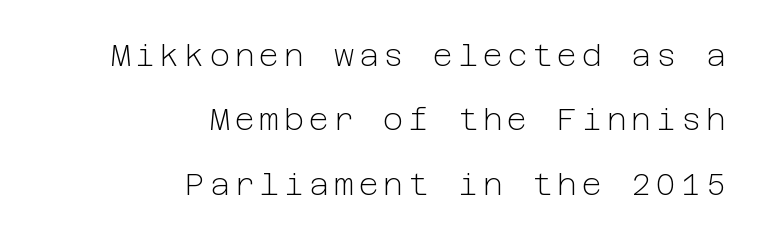
Q: Is the text bold? A: No.
Q: Is the text italic (slanted)? A: No, it is upright.
Q: Is the typeface a serif or a sans-serif typeface? A: Sans-serif.
Q: Is the text underlined? A: No.
Q: How is the paragraph aligned? A: Right-aligned.
Q: Is the spacing between lines tight, normal or loose? A: Loose.
Q: Width (condensed, normal, or wide)? A: Normal.
Q: Stroke contrast? A: Low.
Q: x-height? A: Medium.
